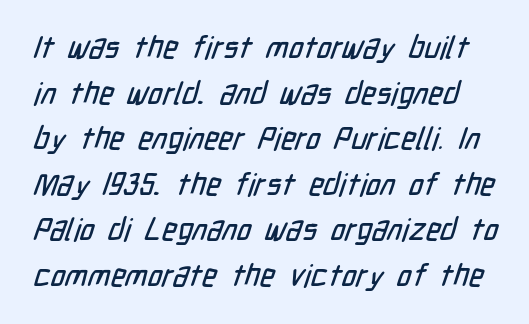
The image shows 31 px condensed sans-serif type; set normal line spacing (1.47x), normal letter spacing, not underlined; low stroke contrast and a medium x-height.
